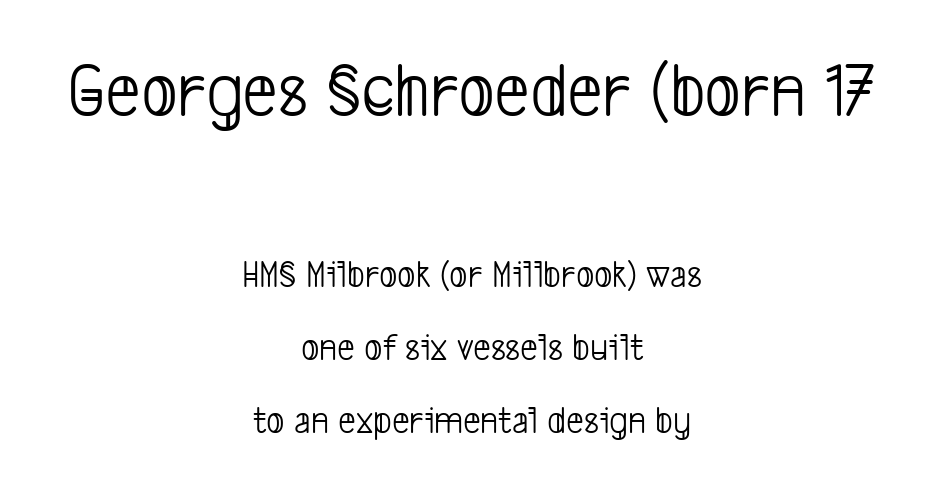
The face used here is proportionally spaced, like ordinary book or web type. The space directly below the letters is spotless. Note: no serifs on the glyphs. The lines are quadded center. The rendering keeps characters at their native spacing.
